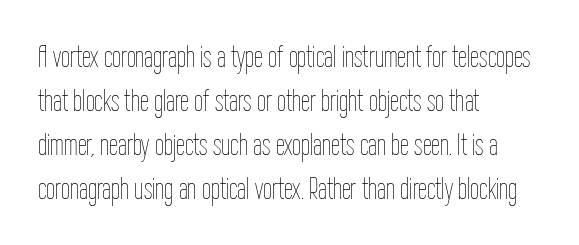
Q: Is the text bold? A: No.
Q: Is the text italic (slanted)? A: No, it is upright.
Q: Is the text underlined? A: No.
Q: How is the paragraph aligned? A: Left-aligned.
Q: Is the spacing between letters normal or unusually wide? A: Normal.
Q: Is the spacing between lines tight, normal or loose? A: Normal.
Q: Width (condensed, normal, or wide)? A: Condensed.
Q: Stroke contrast? A: Low.
Q: x-height? A: Medium.
Q: Monospaced? A: No.
